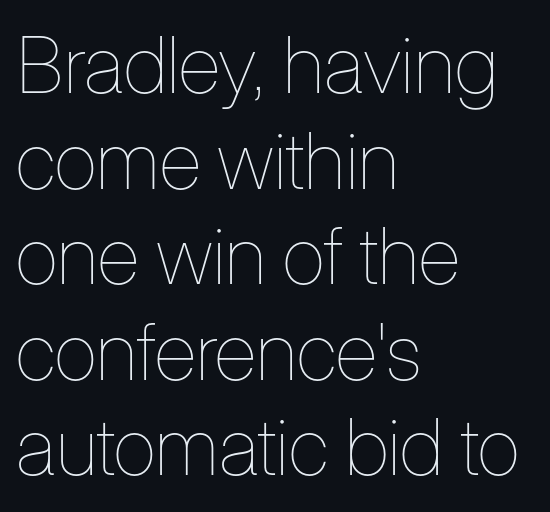
The rendering keeps characters at their native spacing. Do the characters align in a grid? No, the font is proportional. This sample uses an upright cut, with every glyph sitting square on the baseline. Line beginnings align vertically; line endings do not.
